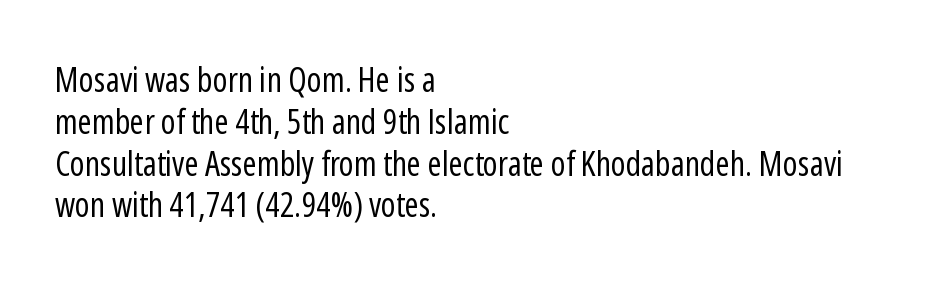
Q: Is the text bold? A: No.
Q: Is the text italic (slanted)? A: No, it is upright.
Q: Is the typeface a serif or a sans-serif typeface? A: Sans-serif.
Q: Is the text underlined? A: No.
Q: How is the paragraph aligned? A: Left-aligned.
Q: Is the spacing between letters normal or unusually wide? A: Normal.
Q: Width (condensed, normal, or wide)? A: Condensed.
Q: Stroke contrast? A: Low.
Q: x-height? A: Medium.
Q: Monospaced? A: No.
